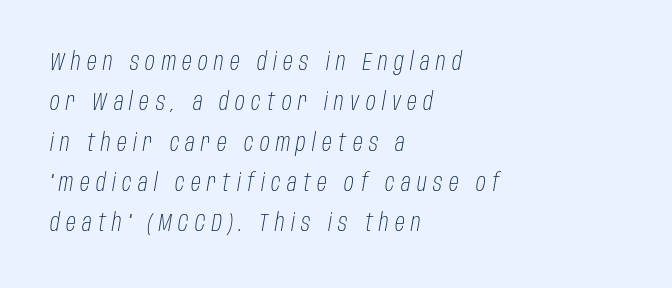
Q: Is the text bold? A: No.
Q: Is the text italic (slanted)? A: Yes, it leans right by about 10 degrees.
Q: Is the text underlined? A: No.
Q: How is the paragraph aligned? A: Left-aligned.
Q: Is the spacing between letters normal or unusually wide? A: Unusually wide.
Q: Is the spacing between lines tight, normal or loose? A: Normal.
